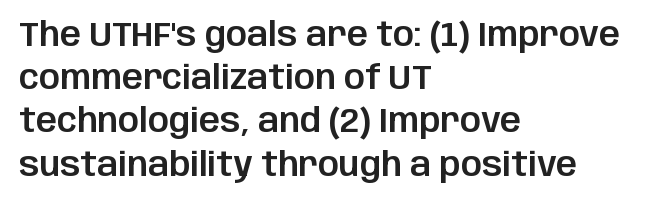
The image shows 33 px sans-serif type, upright; set left-aligned, normal line spacing (1.31x), normal letter spacing, not underlined; low stroke contrast and a large x-height.
